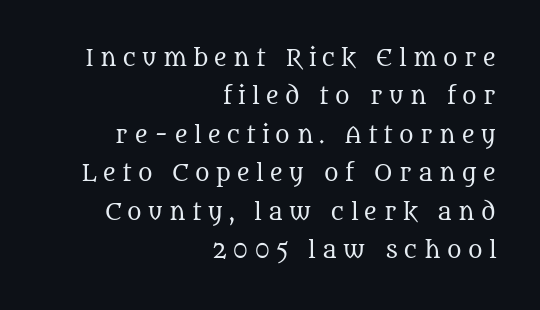
The image shows 22 px text type, upright; set right-aligned, line spacing 1.75x, unusually wide letter spacing (+0.29 em), not underlined.
